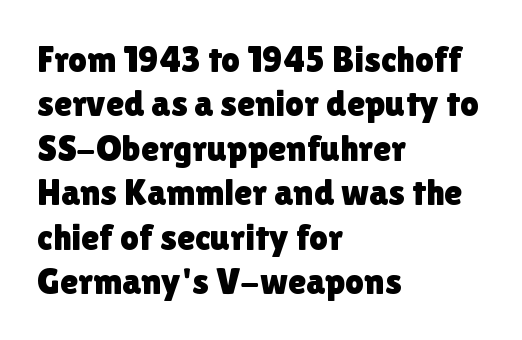
The image shows 37 px sans-serif type, upright; set left-aligned, line spacing 1.2x, normal letter spacing, not underlined; low stroke contrast and a medium x-height.
